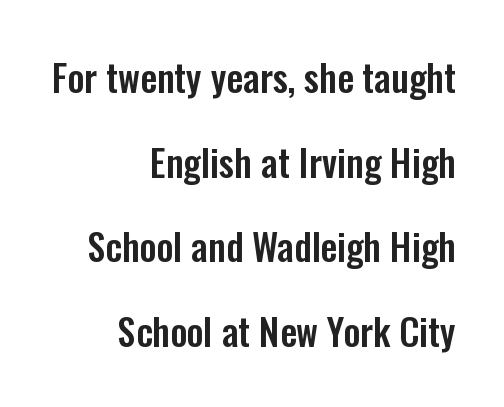
A sans-serif font was chosen for this passage. Do the characters align in a grid? No, the font is proportional. Default kerning and tracking; the words read as compact shapes. A flush-right, rag-left setting is used for this passage.
